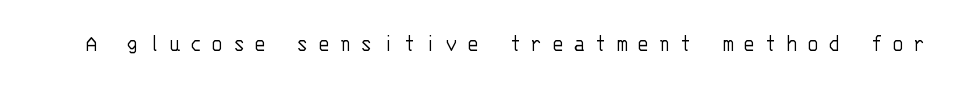
The image shows 24 px text type, upright; set unusually wide letter spacing (+0.4 em), not underlined.
